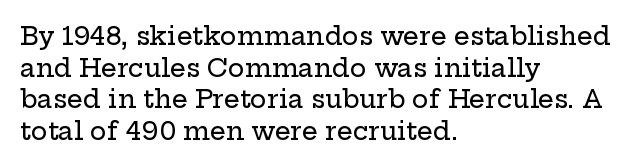
The rows are spaced the way most documents space them. No extra tracking has been applied to these lines. Which margin do the lines hug? The left one — the right edge is uneven. The gap between lines stays unmarked. If you drew a line through each stem, it would be perfectly vertical.
